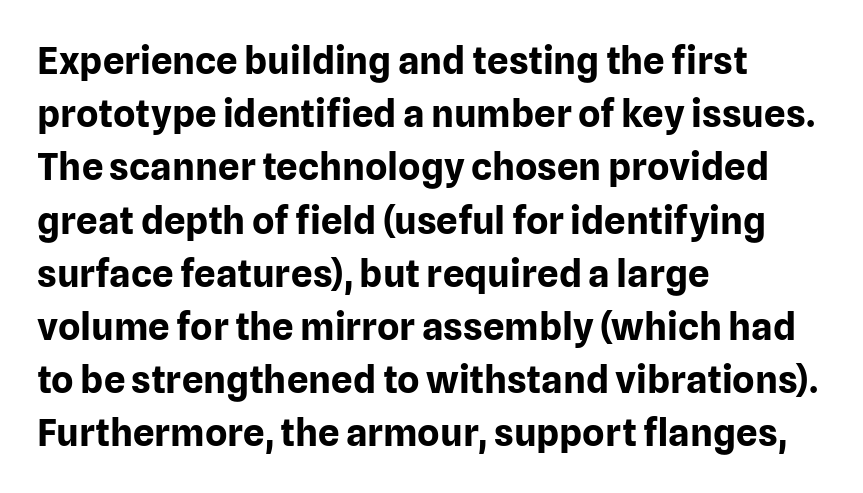
Look at the stroke-to-counter ratio: heavy, a bold. You can tell from the bare stems that sans-serif type was used. Horizontal bands of white between lines are of average thickness. You could call the tracking neutral — neither tight nor loose.
